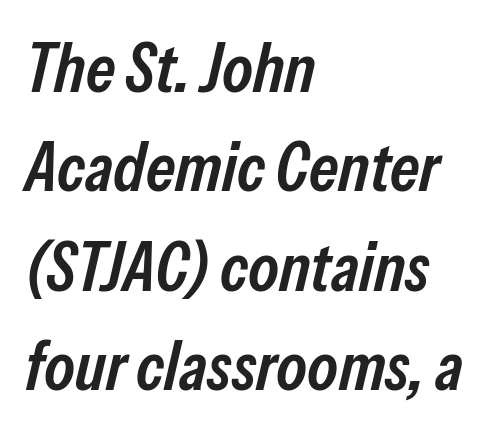
The passage shown is typed in a proportional face where columns would drift. The face used here is rendered with its standard letterfit. Just letters on the line, the space beneath them empty. Is the type slanted? Yes — the strokes lean at a clear angle. The passage shown stacks its lines at a standard gap. These lines carry some extra weight — a demibold, not a full bold.
